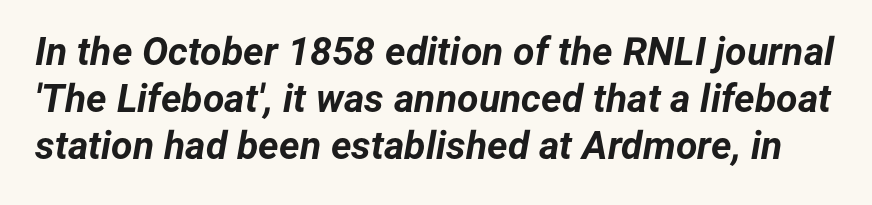
{"italic": "yes", "lean": "right", "slant_degrees": 12, "bold": "yes", "weight": "bold", "width": "normal", "stroke_contrast": "low", "x_height": "medium", "monospaced": "no", "underline": "no", "line_spacing_ratio": 1.21, "letter_spacing": "normal", "letter_spacing_em": 0.0, "glyph_px": 39}
